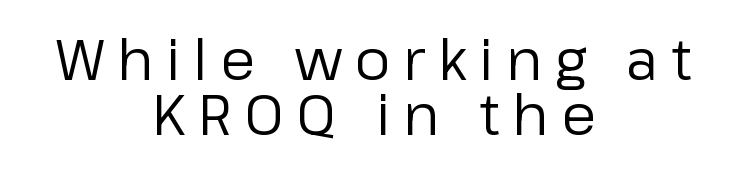
The image shows 57 px regular-weight sans-serif type, upright; set centered, tight line spacing (0.97x), unusually wide letter spacing (+0.22 em), not underlined; low stroke contrast and a medium x-height.
